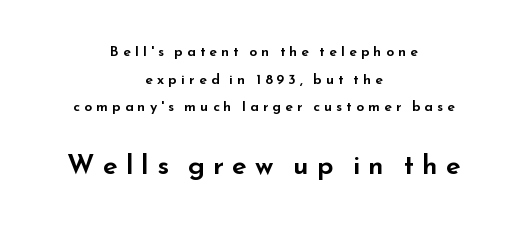
{"italic": "no", "underline": "no", "align": "center", "line_spacing": "loose", "line_spacing_ratio": 1.97, "letter_spacing": "wide", "letter_spacing_em": 0.3, "larger_block": "second", "size_ratio": 1.93, "glyph_px": 27}
